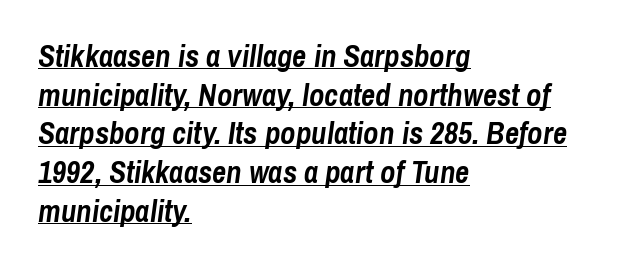
Q: Is the text bold? A: Yes.
Q: Is the text italic (slanted)? A: Yes, it leans right by about 8 degrees.
Q: Is the text underlined? A: Yes.
Q: How is the paragraph aligned? A: Left-aligned.
Q: Is the spacing between letters normal or unusually wide? A: Normal.
Q: Is the spacing between lines tight, normal or loose? A: Normal.
Q: Width (condensed, normal, or wide)? A: Condensed.
Q: Stroke contrast? A: Low.
Q: x-height? A: Medium.
Q: Monospaced? A: No.
